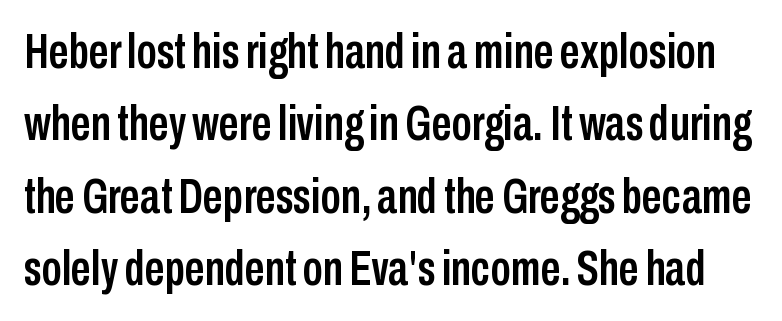
{"serif": "no", "italic": "no", "width": "condensed", "stroke_contrast": "low", "x_height": "medium", "monospaced": "no", "underline": "no", "line_spacing": "normal", "line_spacing_ratio": 1.45, "letter_spacing": "normal", "letter_spacing_em": 0.0, "glyph_px": 50}
